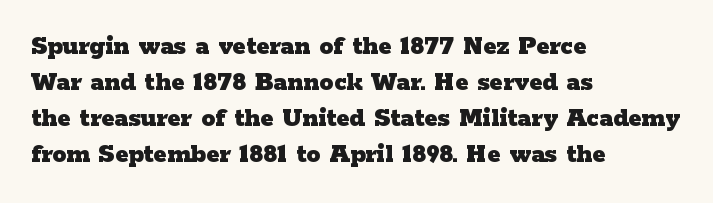
The image shows 28 px heavy, wide serif type, upright; set left-aligned, normal line spacing (1.29x), normal letter spacing, not underlined; low stroke contrast and a medium x-height.
